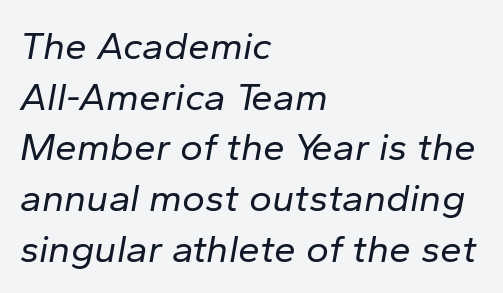
The image shows 39 px regular-weight type, italic (leaning right); set left-aligned, normal line spacing (1.3x), normal letter spacing, not underlined; low stroke contrast and a medium x-height.
